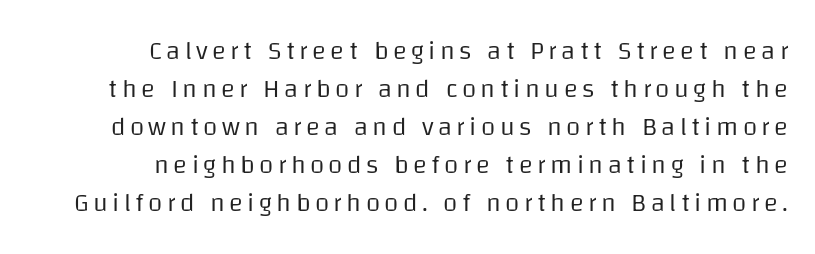
The image shows 26 px text type, upright; set right-aligned, normal line spacing (1.46x), not underlined.
